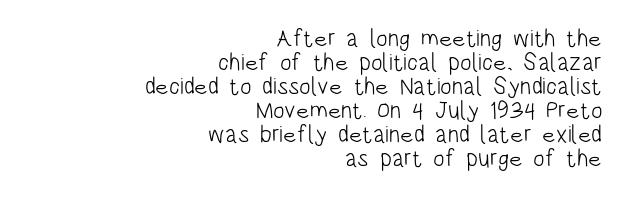
Think standard paragraph weight, or any step lighter than that. Tracking value appears to be zero — textbook default spacing. Notice how the stems are strictly vertical — no italics here. The lines in this sample share a right terminus and differ only in where they begin. Underlining? Definitely not there. Does the leading feel generous? Not at all — it's pinched.
